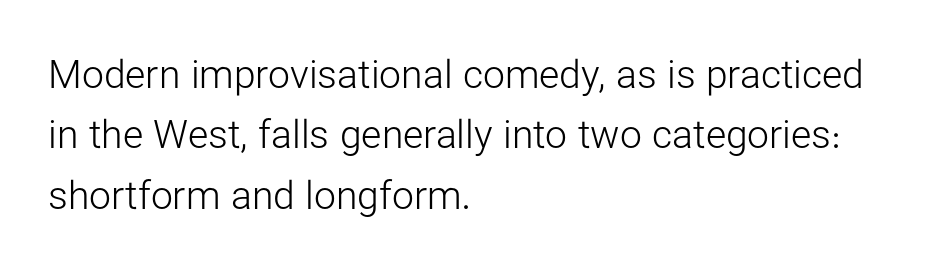
The image shows 39 px light sans-serif type, upright; set left-aligned, normal line spacing (1.55x), normal letter spacing, not underlined; low stroke contrast and a medium x-height.
